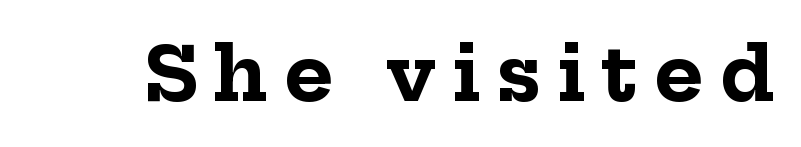
Q: Is the text bold? A: Yes.
Q: Is the text italic (slanted)? A: No, it is upright.
Q: Is the typeface a serif or a sans-serif typeface? A: Serif.
Q: Is the text underlined? A: No.
Q: Is the spacing between letters normal or unusually wide? A: Unusually wide.
Q: Width (condensed, normal, or wide)? A: Normal.
Q: Stroke contrast? A: Low.
Q: x-height? A: Medium.
Q: Monospaced? A: No.
